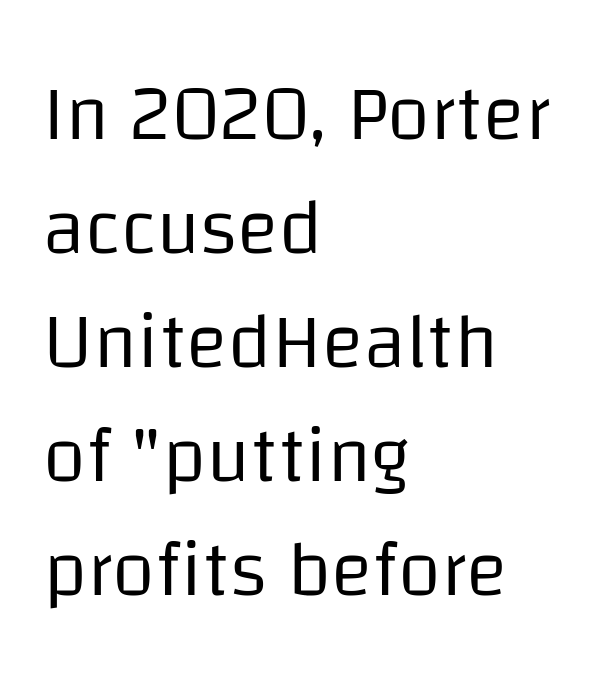
{"serif": "no", "italic": "no", "bold": "no", "weight": "regular", "width": "normal", "stroke_contrast": "low", "x_height": "large", "monospaced": "no", "underline": "no", "align": "left", "line_spacing": "normal", "line_spacing_ratio": 1.46, "letter_spacing": "normal", "letter_spacing_em": 0.0, "glyph_px": 78}
